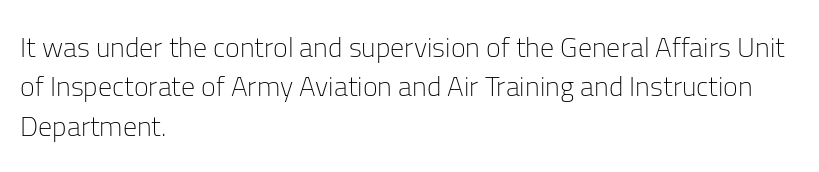
Q: Is the text bold? A: No.
Q: Is the text italic (slanted)? A: No, it is upright.
Q: Is the typeface a serif or a sans-serif typeface? A: Sans-serif.
Q: Is the text underlined? A: No.
Q: How is the paragraph aligned? A: Left-aligned.
Q: Is the spacing between letters normal or unusually wide? A: Normal.
Q: Is the spacing between lines tight, normal or loose? A: Normal.
Q: Width (condensed, normal, or wide)? A: Normal.
Q: Stroke contrast? A: Low.
Q: x-height? A: Medium.
Q: Monospaced? A: No.
